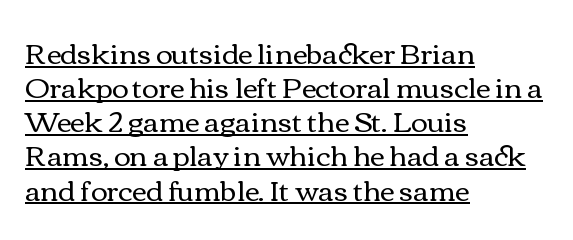
{"italic": "no", "bold": "no", "weight": "regular", "width": "wide", "x_height": "medium", "monospaced": "no", "underline": "yes", "align": "left", "line_spacing_ratio": 1.22, "letter_spacing": "normal", "letter_spacing_em": 0.0, "glyph_px": 28}
